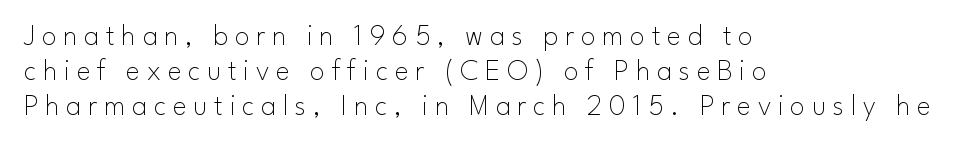
The space directly below the letters is spotless. Between one letter and the next there's a generous, obvious gap. No extra ink here — the face is not bold. This sample uses a sans-serif face. Which margin do the lines hug? The left one — the right edge is uneven.
